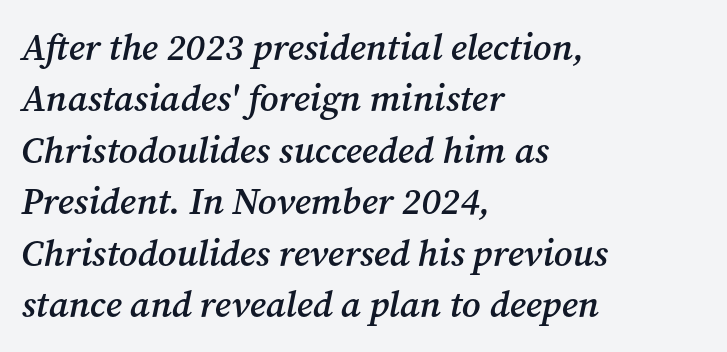
The image shows 37 px semibold serif type, italic (leaning right); set left-aligned, normal line spacing (1.39x), normal letter spacing, not underlined; medium stroke contrast and a medium x-height.
